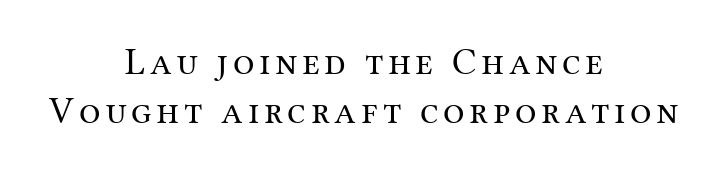
The image shows 38 px regular-weight serif type, upright; set centered, normal line spacing (1.29x), not underlined; medium stroke contrast and a medium x-height.
